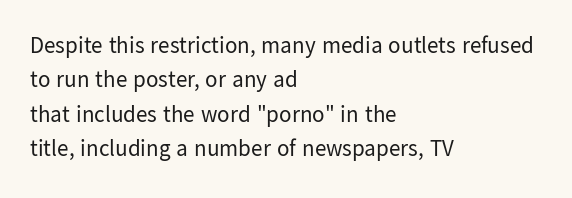
{"italic": "no", "bold": "no", "underline": "no", "align": "left", "line_spacing": "normal", "line_spacing_ratio": 1.5, "letter_spacing": "normal", "letter_spacing_em": 0.0, "glyph_px": 23}
